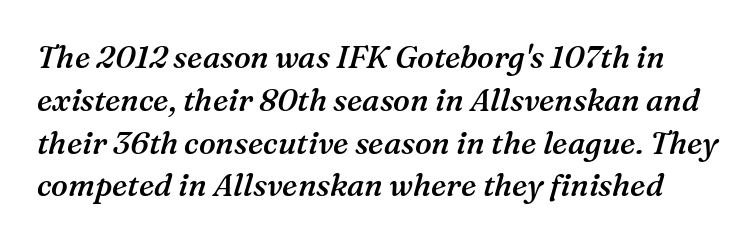
The letters sit at their default tracking, neither squeezed nor spread. In terms of letterform style, serifs are clearly present. A typesetter would call this leading conventional body-copy spacing. In terms of weight, the rendering is demibold, just under bold. You can tell it's italic because the verticals aren't actually vertical. Decoration check: the copy has no underline.
